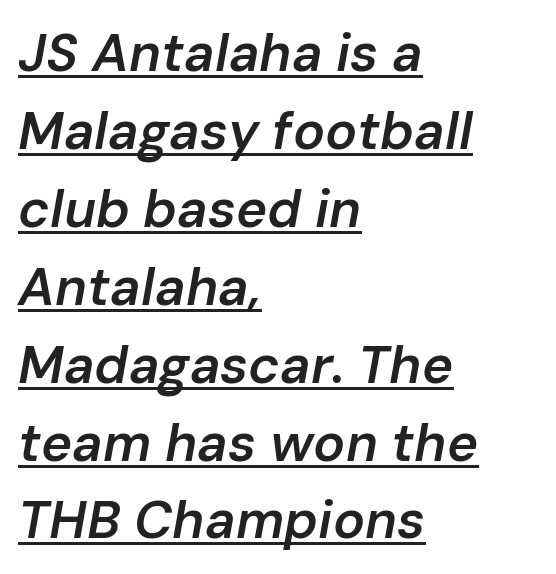
The image shows 53 px semibold type, italic (leaning right); set left-aligned, normal line spacing (1.47x), normal letter spacing, underlined; low stroke contrast and a medium x-height.
